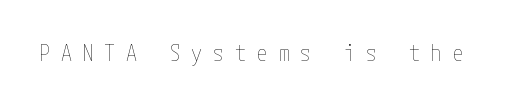
The image shows 22 px text type, upright; set unusually wide letter spacing (+0.49 em), not underlined.
